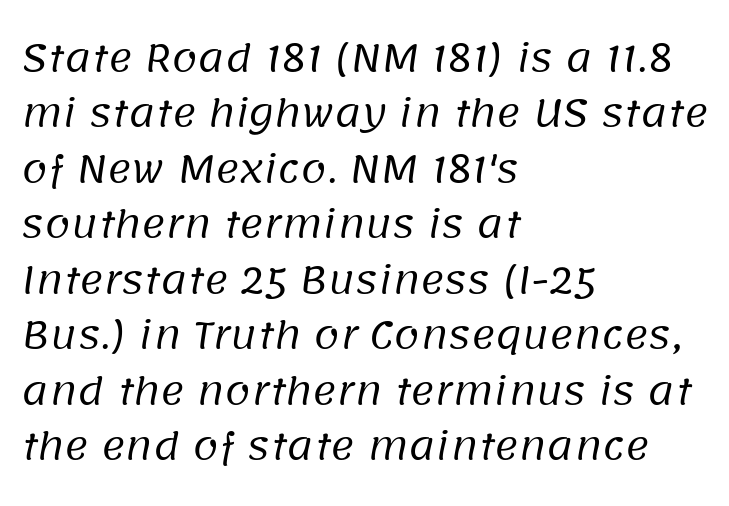
Q: Is the text bold? A: No.
Q: Is the typeface a serif or a sans-serif typeface? A: Sans-serif.
Q: Is the text underlined? A: No.
Q: How is the paragraph aligned? A: Left-aligned.
Q: Is the spacing between letters normal or unusually wide? A: Normal.
Q: Is the spacing between lines tight, normal or loose? A: Normal.
Q: Width (condensed, normal, or wide)? A: Normal.
Q: Stroke contrast? A: Low.
Q: x-height? A: Large.
Q: Monospaced? A: No.
